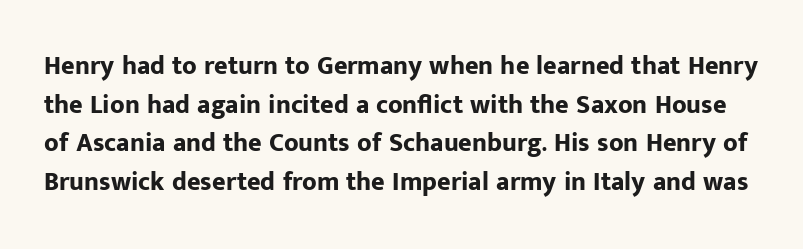
Q: Is the text bold? A: Yes.
Q: Is the text italic (slanted)? A: No, it is upright.
Q: Is the text underlined? A: No.
Q: Is the spacing between letters normal or unusually wide? A: Normal.
Q: Is the spacing between lines tight, normal or loose? A: Normal.
